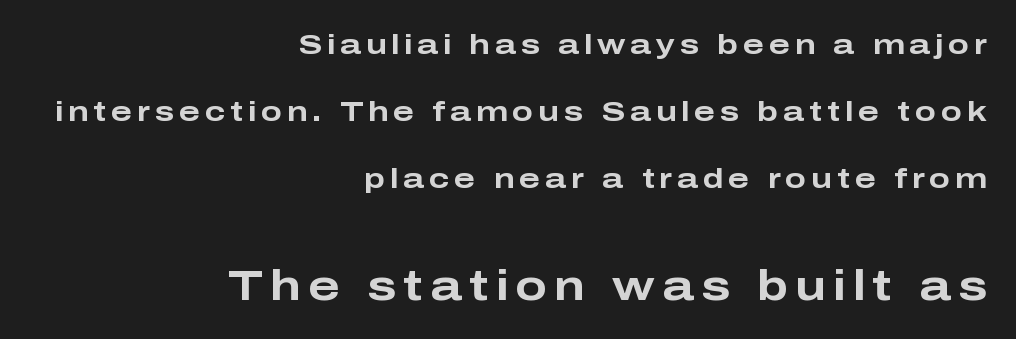
The image shows 42 px bold, wide sans-serif type, upright; set right-aligned, loose line spacing (2.39x), not underlined; the second (bottom) block is 1.5x larger; low stroke contrast and a medium x-height.
